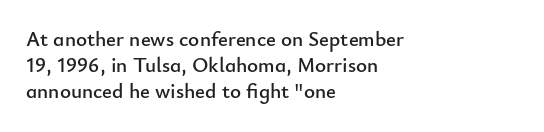
Q: Is the text italic (slanted)? A: No, it is upright.
Q: Is the text underlined? A: No.
Q: How is the paragraph aligned? A: Left-aligned.
Q: Is the spacing between letters normal or unusually wide? A: Normal.
Q: Is the spacing between lines tight, normal or loose? A: Normal.
